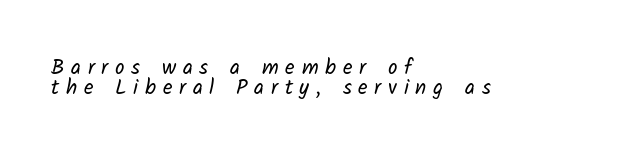
The image shows 21 px text type; set left-aligned, tight line spacing (0.95x), unusually wide letter spacing (+0.32 em), not underlined.
